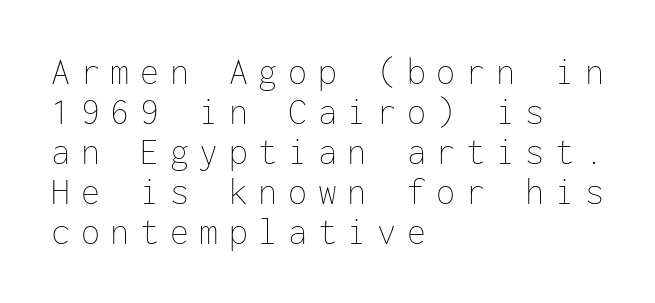
Q: Is the text bold? A: No.
Q: Is the text italic (slanted)? A: No, it is upright.
Q: Is the text underlined? A: No.
Q: How is the paragraph aligned? A: Left-aligned.
Q: Is the spacing between letters normal or unusually wide? A: Unusually wide.
Q: Is the spacing between lines tight, normal or loose? A: Tight.
Q: Width (condensed, normal, or wide)? A: Normal.
Q: Stroke contrast? A: Low.
Q: x-height? A: Medium.
Q: Monospaced? A: Yes.
